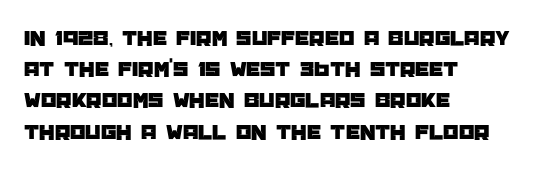
{"italic": "no", "underline": "no", "align": "left", "line_spacing": "normal", "line_spacing_ratio": 1.42, "letter_spacing": "normal", "letter_spacing_em": 0.0, "glyph_px": 22}
